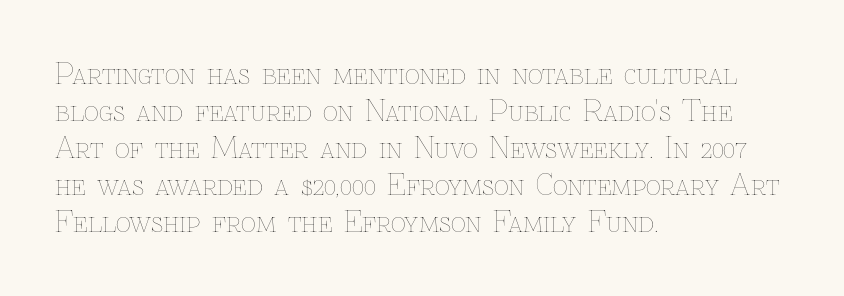
The image shows 29 px thin type, upright; set left-aligned, normal line spacing (1.28x), normal letter spacing, not underlined; low stroke contrast and a medium x-height.
